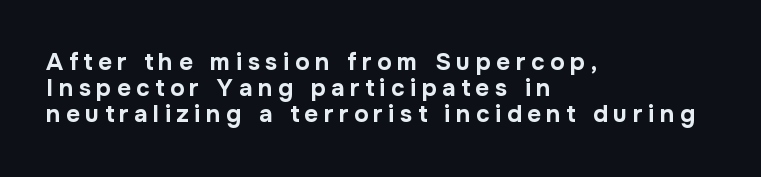
{"italic": "no", "bold": "yes", "underline": "no", "align": "left", "line_spacing": "tight", "line_spacing_ratio": 1.09, "letter_spacing": "wide", "letter_spacing_em": 0.23, "glyph_px": 24}
